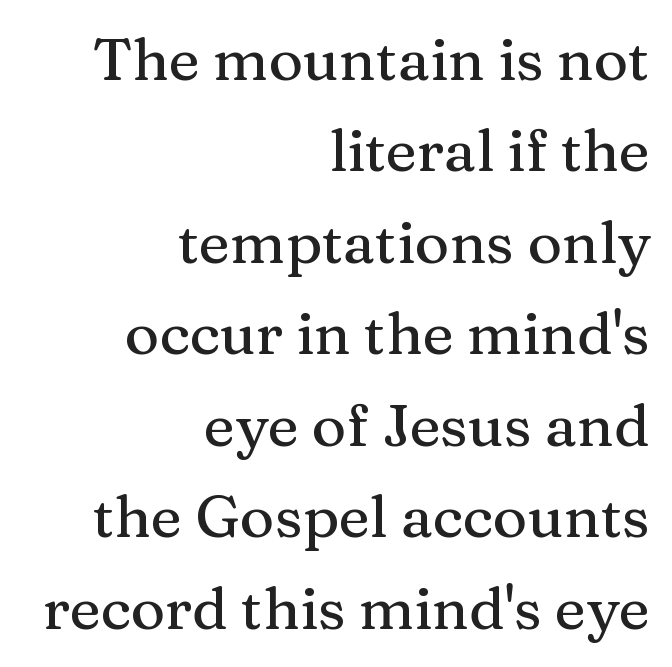
Q: Is the text italic (slanted)? A: No, it is upright.
Q: Is the typeface a serif or a sans-serif typeface? A: Serif.
Q: Is the text underlined? A: No.
Q: How is the paragraph aligned? A: Right-aligned.
Q: Is the spacing between letters normal or unusually wide? A: Normal.
Q: Is the spacing between lines tight, normal or loose? A: Normal.
Q: Width (condensed, normal, or wide)? A: Normal.
Q: Stroke contrast? A: Medium.
Q: x-height? A: Medium.
Q: Monospaced? A: No.
